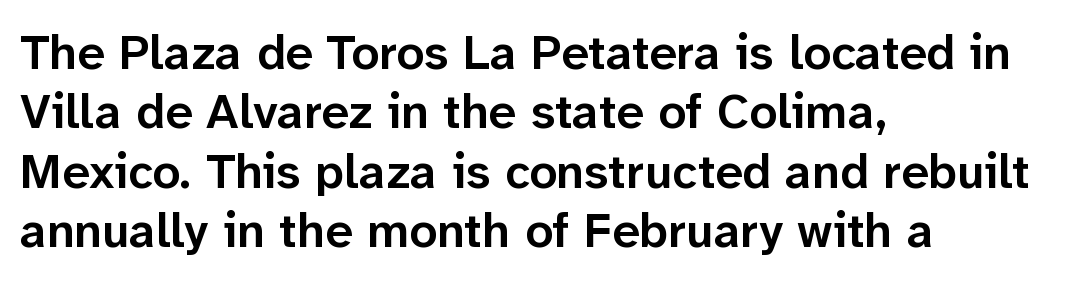
Q: Is the text bold? A: Semi-bold.
Q: Is the text italic (slanted)? A: No, it is upright.
Q: Is the typeface a serif or a sans-serif typeface? A: Sans-serif.
Q: Is the text underlined? A: No.
Q: How is the paragraph aligned? A: Left-aligned.
Q: Is the spacing between letters normal or unusually wide? A: Normal.
Q: Width (condensed, normal, or wide)? A: Normal.
Q: Stroke contrast? A: Low.
Q: x-height? A: Medium.
Q: Monospaced? A: No.
